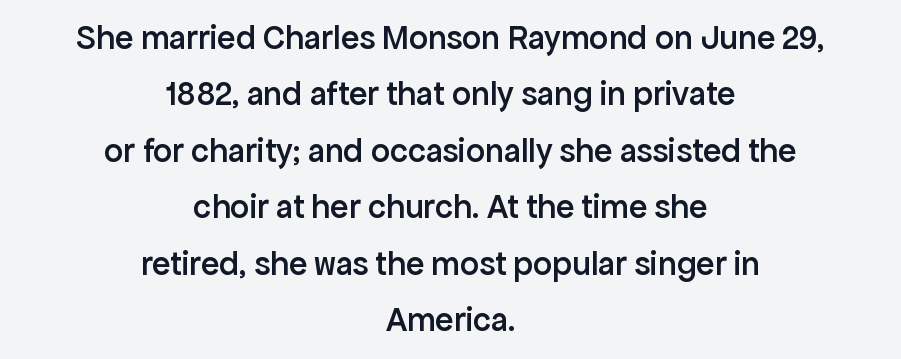
{"serif": "no", "italic": "no", "bold": "semi", "weight": "semibold", "width": "normal", "stroke_contrast": "low", "x_height": "medium", "monospaced": "no", "underline": "no", "align": "center", "line_spacing": "normal", "line_spacing_ratio": 1.66, "letter_spacing": "normal", "letter_spacing_em": 0.0, "glyph_px": 34}
